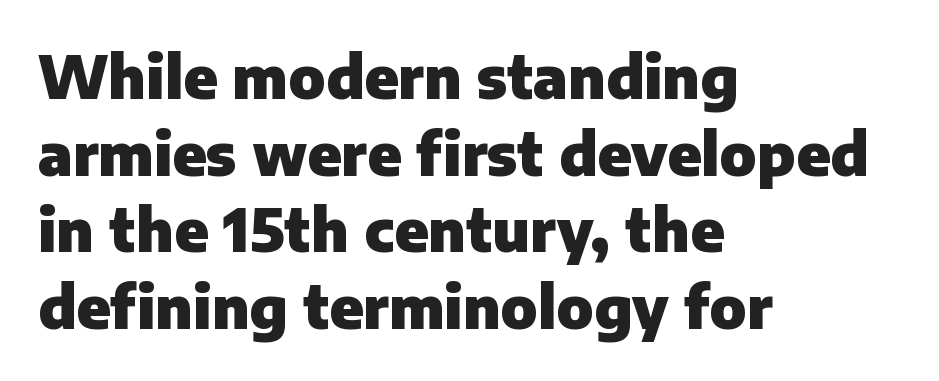
{"serif": "no", "italic": "no", "bold": "yes", "weight": "heavy", "width": "normal", "stroke_contrast": "low", "x_height": "medium", "monospaced": "no", "underline": "no", "align": "left", "line_spacing": "normal", "line_spacing_ratio": 1.3, "letter_spacing": "normal", "letter_spacing_em": 0.0, "glyph_px": 59}
